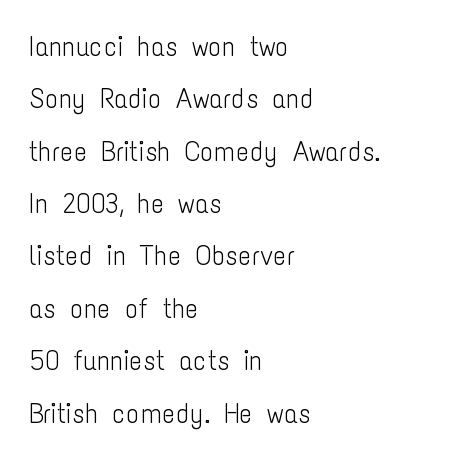
{"serif": "no", "italic": "no", "bold": "no", "weight": "light", "width": "condensed", "stroke_contrast": "low", "x_height": "medium", "monospaced": "no", "underline": "no", "align": "left", "line_spacing_ratio": 1.87, "letter_spacing": "normal", "letter_spacing_em": 0.0, "glyph_px": 28}
